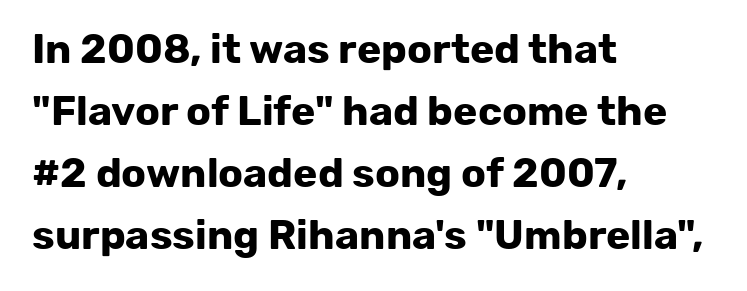
{"serif": "no", "italic": "no", "bold": "yes", "weight": "bold", "width": "normal", "stroke_contrast": "low", "x_height": "medium", "monospaced": "no", "underline": "no", "align": "left", "line_spacing": "normal", "line_spacing_ratio": 1.51, "letter_spacing": "normal", "letter_spacing_em": 0.0, "glyph_px": 41}
